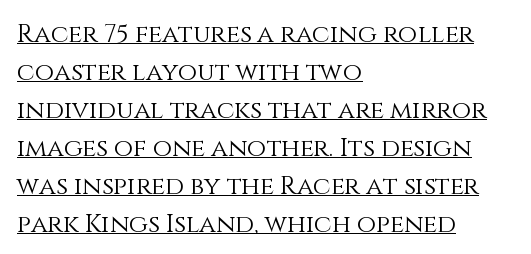
The image shows 25 px text type, upright; set left-aligned, normal line spacing (1.52x), normal letter spacing, underlined.
